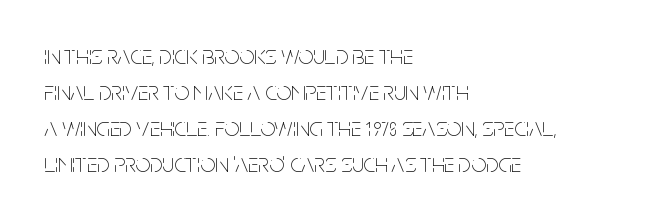
{"italic": "no", "bold": "no", "underline": "no", "align": "left", "line_spacing": "normal", "line_spacing_ratio": 1.38, "letter_spacing": "normal", "letter_spacing_em": 0.0, "glyph_px": 26}
